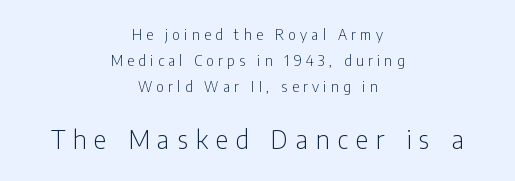
Q: Is the text bold? A: No.
Q: Is the text italic (slanted)? A: No, it is upright.
Q: Is the text underlined? A: No.
Q: How is the paragraph aligned? A: Centered.
Q: Is the spacing between letters normal or unusually wide? A: Unusually wide.
Q: Which block of text is set in a larger size, the first (top) or the second (bottom)? A: The second (bottom) one.
